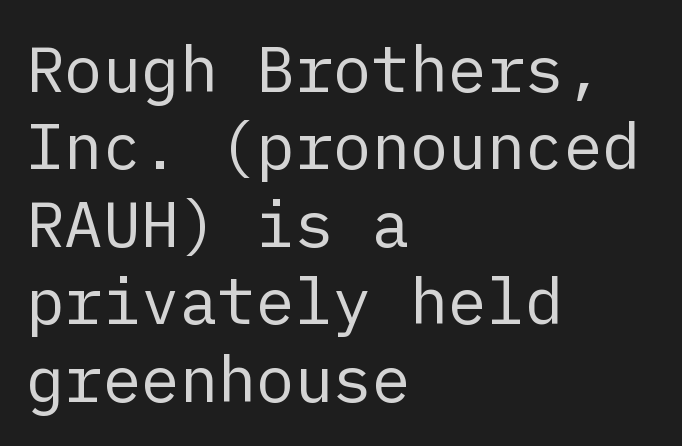
{"serif": "no", "italic": "no", "bold": "no", "weight": "regular", "width": "normal", "stroke_contrast": "low", "x_height": "medium", "underline": "no", "align": "left", "line_spacing_ratio": 1.21, "letter_spacing": "normal", "letter_spacing_em": 0.0, "glyph_px": 64}
